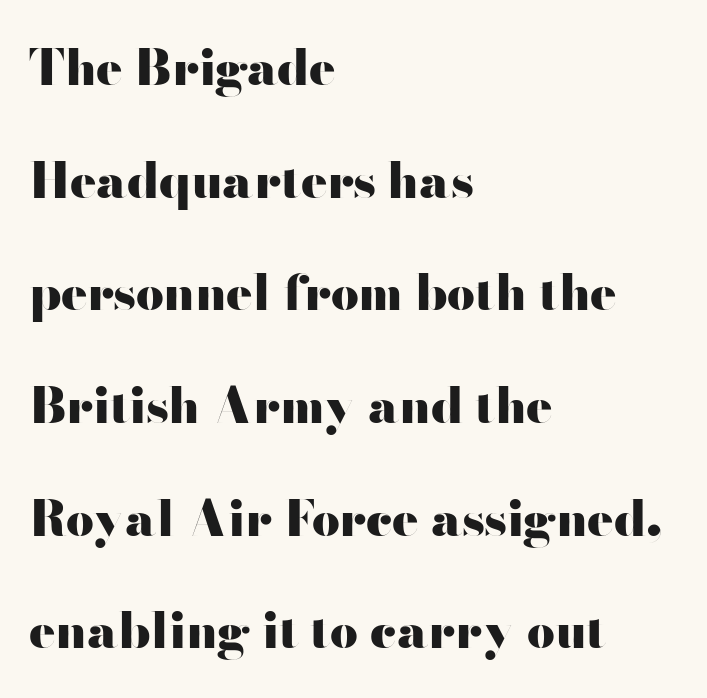
{"serif": "no", "italic": "no", "bold": "yes", "weight": "heavy", "width": "wide", "stroke_contrast": "high", "x_height": "small", "monospaced": "no", "underline": "no", "align": "left", "line_spacing": "loose", "line_spacing_ratio": 2.3, "letter_spacing": "normal", "letter_spacing_em": 0.0, "glyph_px": 49}
